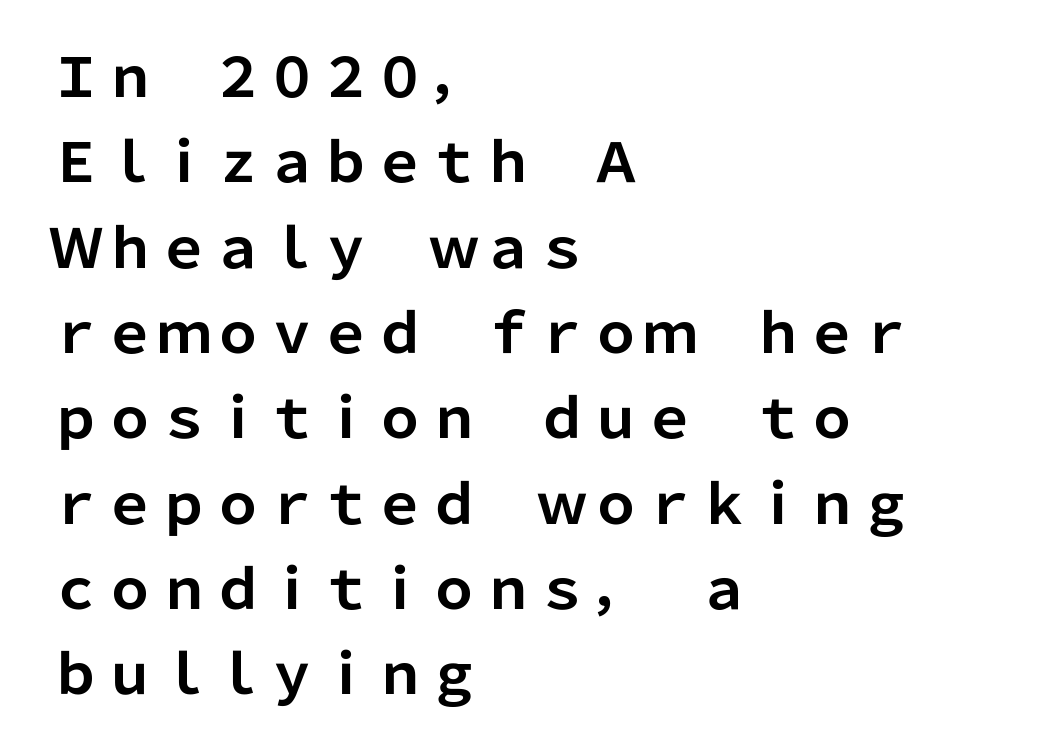
Q: Is the text bold? A: Yes.
Q: Is the text italic (slanted)? A: No, it is upright.
Q: Is the typeface a serif or a sans-serif typeface? A: Sans-serif.
Q: Is the text underlined? A: No.
Q: How is the paragraph aligned? A: Left-aligned.
Q: Is the spacing between letters normal or unusually wide? A: Normal.
Q: Is the spacing between lines tight, normal or loose? A: Normal.
Q: Width (condensed, normal, or wide)? A: Normal.
Q: Stroke contrast? A: Low.
Q: x-height? A: Medium.
Q: Monospaced? A: No.
